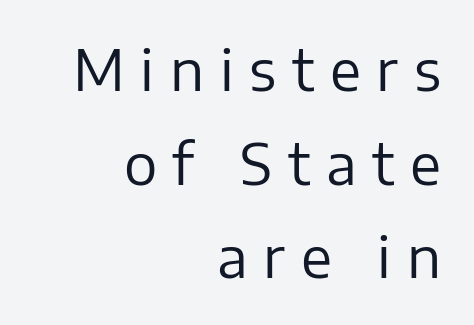
The line-height multiplier appears to be the usual default. Weight: in the light-to-regular range. Designer's note — italics off, roman on. The typesetter chose a ragged-left arrangement here. The passage shown has open, widely tracked lettering throughout.
